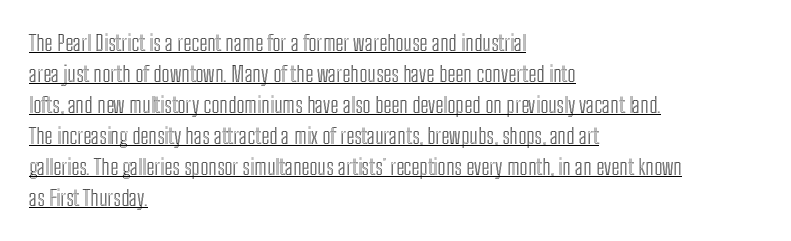
Baseline-to-baseline distance is the conventional proportion of letter height. Notice how the passage keeps a crisp vertical edge on the left only. Posture: vertical. Looks like someone drew a line under every word here. Standard letterfit; no display-style spreading of the glyphs.
